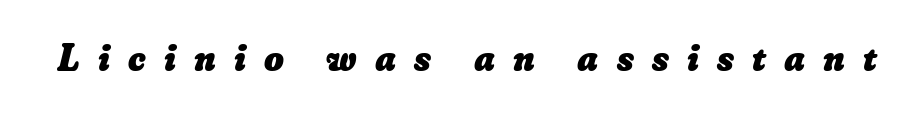
The image shows 38 px heavy type; set unusually wide letter spacing (+0.48 em), not underlined; low stroke contrast and a small x-height.
